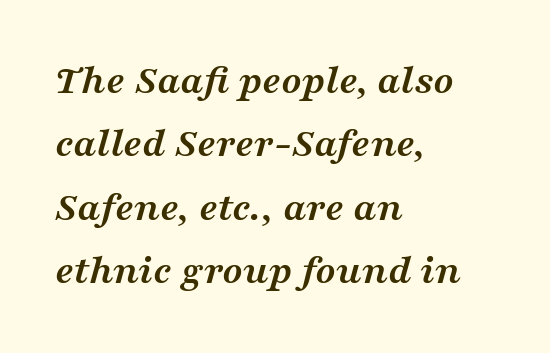
{"serif": "yes", "italic": "yes", "lean": "right", "slant_degrees": 16, "bold": "yes", "weight": "semibold", "width": "wide", "stroke_contrast": "medium", "x_height": "medium", "monospaced": "no", "underline": "no", "align": "left", "line_spacing": "normal", "line_spacing_ratio": 1.51, "letter_spacing": "normal", "letter_spacing_em": 0.0, "glyph_px": 42}
